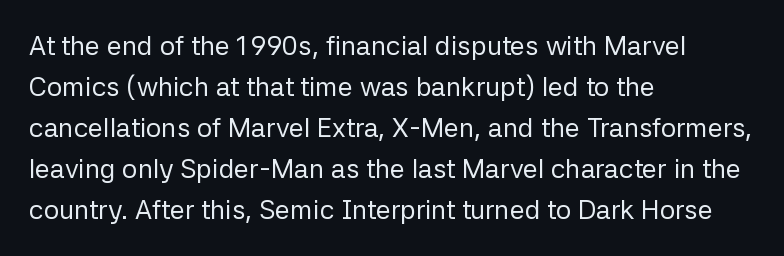
On a weight scale, this lands at 450 or below. The passage shown has conventional tracking throughout. A normal amount of white space separates one row of letters from the next. The rag falls on the right side of this text block.
